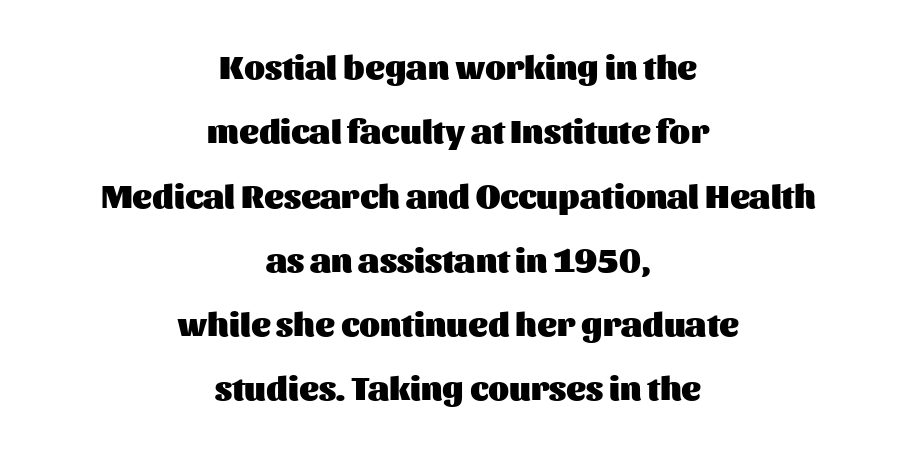
Q: Is the text bold? A: Yes.
Q: Is the text italic (slanted)? A: No, it is upright.
Q: Is the typeface a serif or a sans-serif typeface? A: Sans-serif.
Q: Is the text underlined? A: No.
Q: How is the paragraph aligned? A: Centered.
Q: Is the spacing between letters normal or unusually wide? A: Normal.
Q: Width (condensed, normal, or wide)? A: Normal.
Q: Stroke contrast? A: Medium.
Q: x-height? A: Medium.
Q: Monospaced? A: No.
